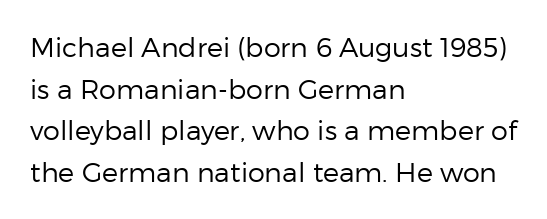
{"italic": "no", "bold": "no", "underline": "no", "align": "left", "line_spacing": "normal", "line_spacing_ratio": 1.54, "letter_spacing": "normal", "letter_spacing_em": 0.0, "glyph_px": 27}
